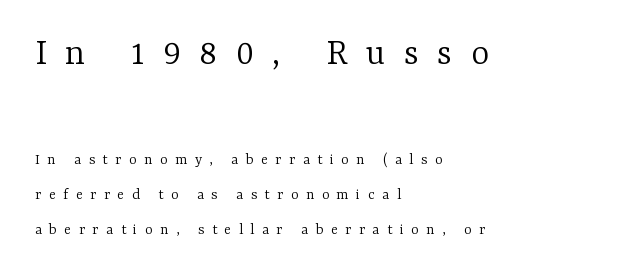
{"serif": "yes", "italic": "no", "bold": "no", "weight": "light", "width": "normal", "stroke_contrast": "low", "x_height": "medium", "monospaced": "no", "underline": "no", "align": "left", "line_spacing": "loose", "line_spacing_ratio": 2.19, "letter_spacing": "wide", "letter_spacing_em": 0.47, "larger_block": "first", "size_ratio": 2.44, "glyph_px": 39}
